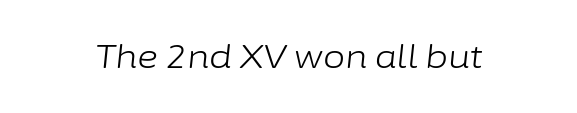
The image shows 32 px light type, italic (leaning right); set normal letter spacing, not underlined; low stroke contrast and a medium x-height.
